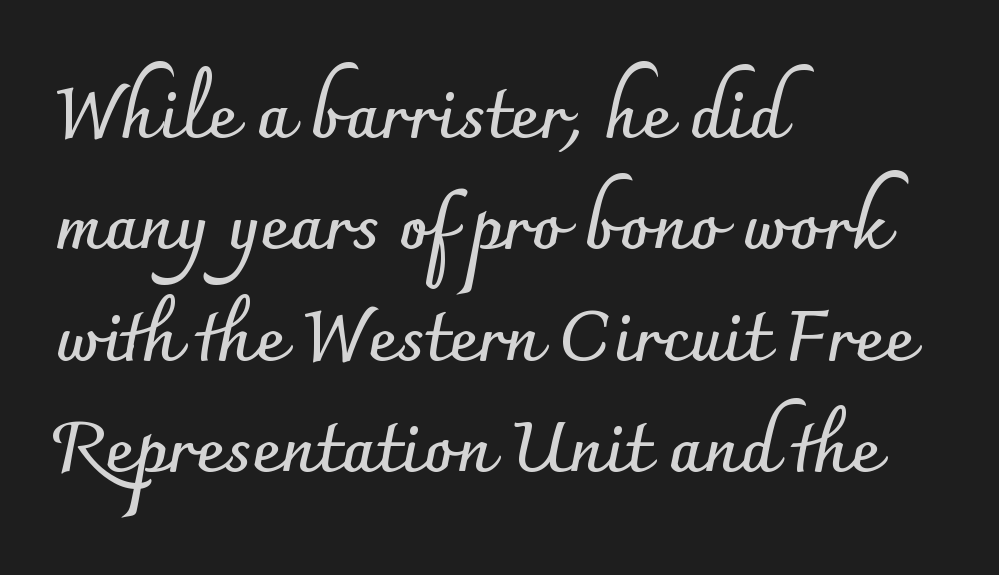
The typesetter chose a ragged-right arrangement here. Line spacing here is normal. The letterforms sit shoulder to shoulder at normal distance. Its strokes are broad and dark, the hallmark of bold type.
